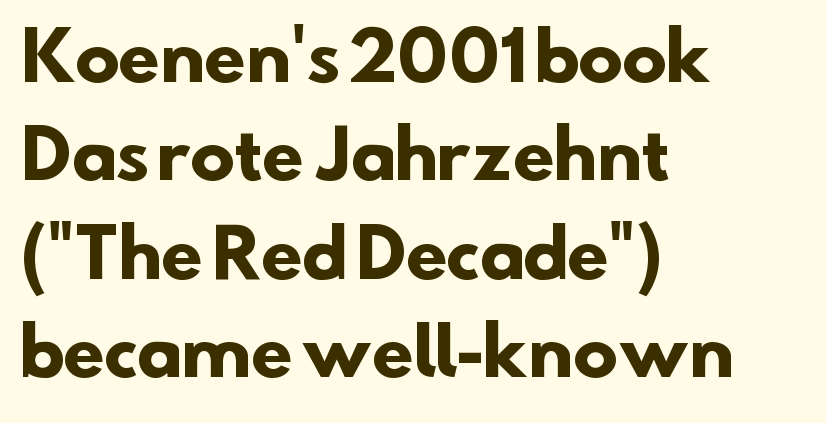
In terms of letterspacing, this is plain default setting. Each letter keeps its own natural width here, so spacing adapts to shape. Successive baselines arrive at the customary interval. One-word summary of the alignment: left.
